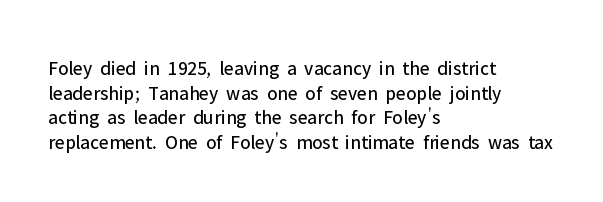
The image shows 20 px text type, upright; set left-aligned, line spacing 1.23x, normal letter spacing, not underlined.
